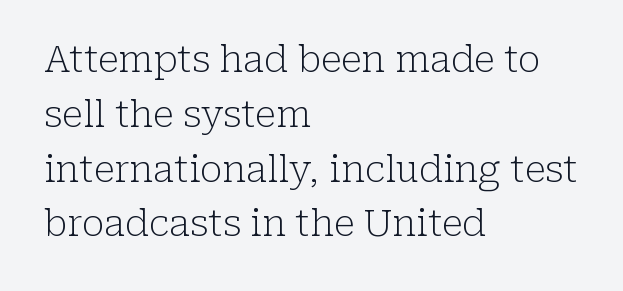
{"serif": "yes", "italic": "no", "bold": "no", "weight": "light", "width": "normal", "stroke_contrast": "low", "x_height": "medium", "monospaced": "no", "underline": "no", "align": "left", "line_spacing": "normal", "line_spacing_ratio": 1.48, "letter_spacing": "normal", "letter_spacing_em": 0.0, "glyph_px": 37}
